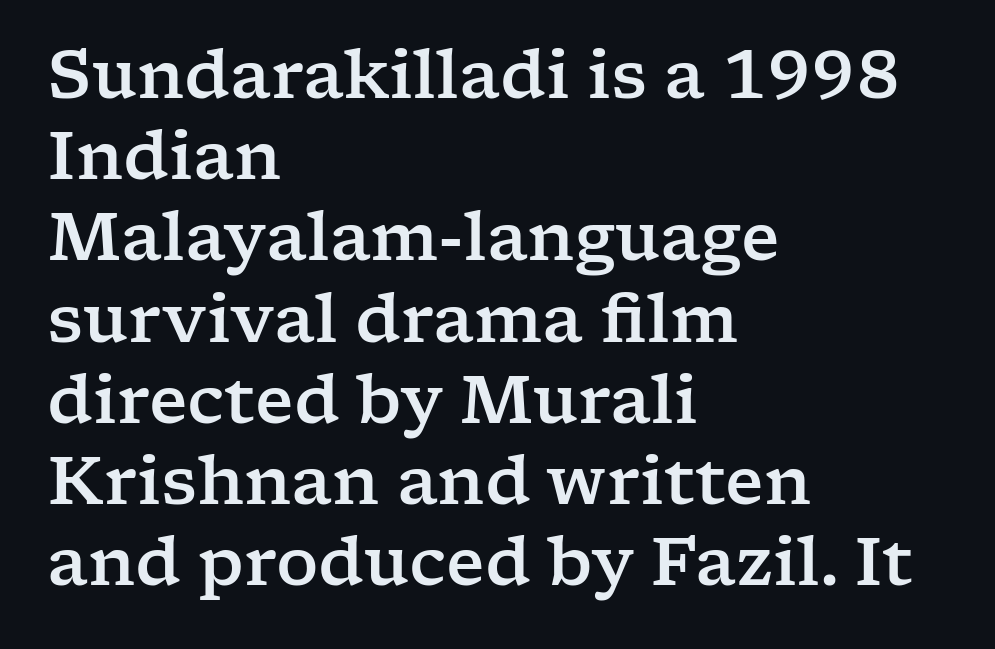
{"serif": "yes", "italic": "no", "width": "wide", "stroke_contrast": "low", "x_height": "medium", "monospaced": "no", "underline": "no", "align": "left", "line_spacing_ratio": 1.23, "letter_spacing": "normal", "letter_spacing_em": 0.0, "glyph_px": 66}
